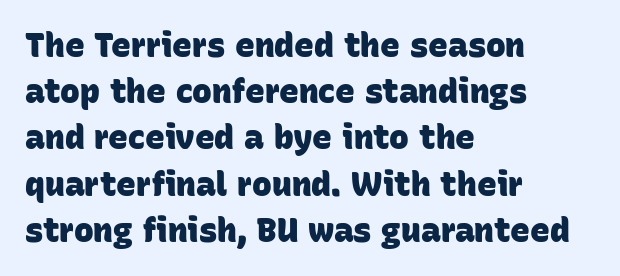
This sample has the flowing, uneven cadence of proportional lettering. Thick stems and heavy bowls — unmistakably bold. Descender tails drop into unmarked territory. Normally led — the rows are evenly, conventionally spaced. No feet cap the strokes, marking this as sans-serif type.
